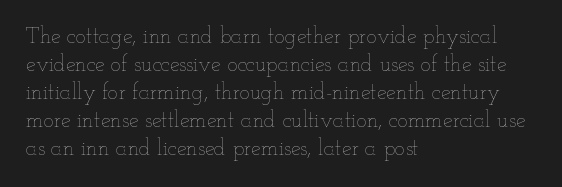
{"italic": "no", "bold": "no", "underline": "no", "align": "left", "line_spacing": "normal", "line_spacing_ratio": 1.27, "letter_spacing": "normal", "letter_spacing_em": 0.0, "glyph_px": 22}
